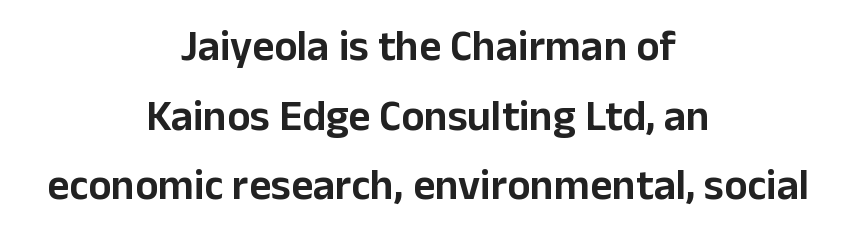
One glance says typical: line gaps are just what's usual. Between one letter and the next there's only the usual sliver of space. Posture: straight, roman, zero tilt. Rule under the text: the space is simply empty. To sum up the face: it is a sans, with no serifs.
